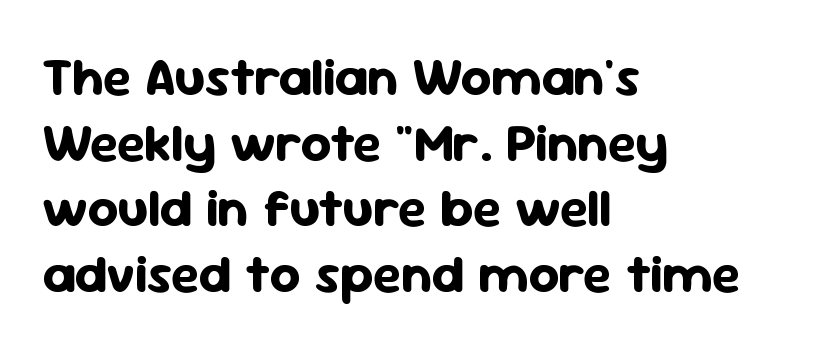
Strokes here are thick enough to call this a true bold. Tracking value appears to be zero — textbook default spacing. Ordinary non-slanted type is in use. Note: no serifs on the glyphs.
